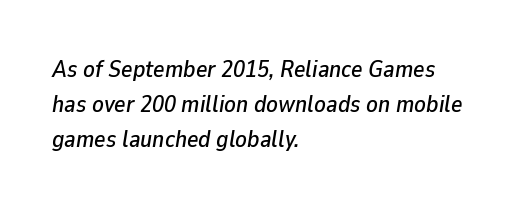
Q: Is the text italic (slanted)? A: Yes, it leans right by about 9 degrees.
Q: Is the text underlined? A: No.
Q: How is the paragraph aligned? A: Left-aligned.
Q: Is the spacing between letters normal or unusually wide? A: Normal.
Q: Is the spacing between lines tight, normal or loose? A: Normal.
